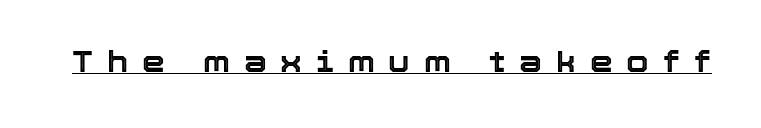
{"italic": "no", "width": "normal", "x_height": "medium", "monospaced": "no", "underline": "yes", "letter_spacing": "wide", "letter_spacing_em": 0.48, "glyph_px": 29}
